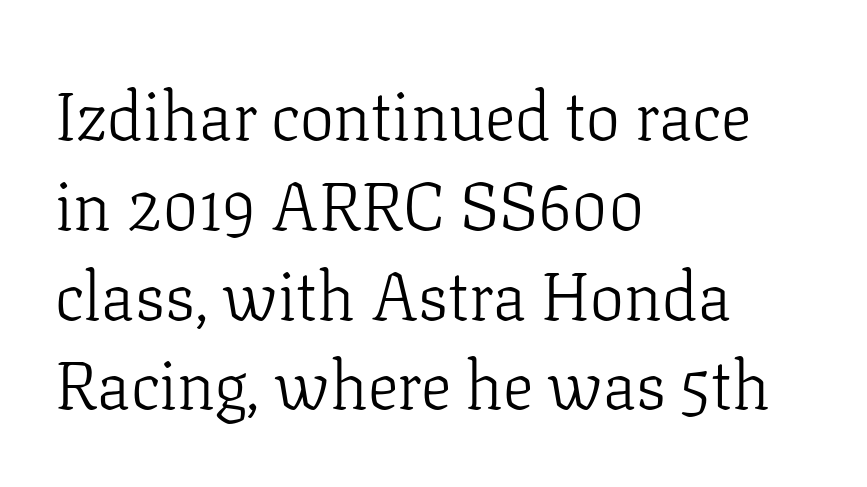
Q: Is the text bold? A: No.
Q: Is the text italic (slanted)? A: No, it is upright.
Q: Is the typeface a serif or a sans-serif typeface? A: Serif.
Q: Is the text underlined? A: No.
Q: How is the paragraph aligned? A: Left-aligned.
Q: Is the spacing between letters normal or unusually wide? A: Normal.
Q: Is the spacing between lines tight, normal or loose? A: Normal.
Q: Width (condensed, normal, or wide)? A: Normal.
Q: Stroke contrast? A: Low.
Q: x-height? A: Medium.
Q: Monospaced? A: No.
